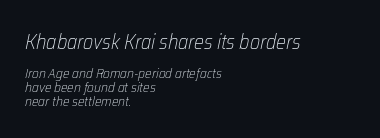
The image shows 21 px text type, italic (leaning right); set left-aligned, tight line spacing (0.98x), normal letter spacing, not underlined; the first (top) block is 1.5x larger.
